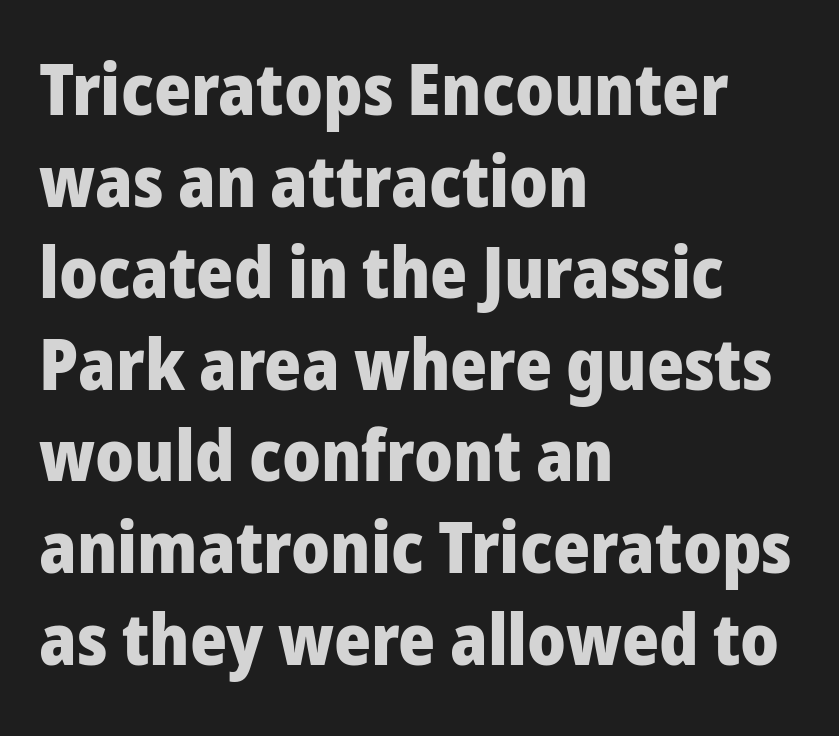
{"serif": "no", "italic": "no", "bold": "yes", "weight": "heavy", "width": "normal", "stroke_contrast": "low", "x_height": "medium", "monospaced": "no", "underline": "no", "align": "left", "line_spacing": "normal", "line_spacing_ratio": 1.29, "letter_spacing": "normal", "letter_spacing_em": 0.0, "glyph_px": 71}
